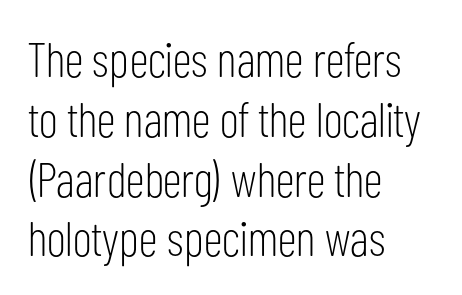
{"serif": "no", "italic": "no", "bold": "no", "weight": "light", "width": "condensed", "stroke_contrast": "low", "x_height": "medium", "monospaced": "no", "underline": "no", "align": "left", "line_spacing_ratio": 1.22, "letter_spacing": "normal", "letter_spacing_em": 0.0, "glyph_px": 49}
